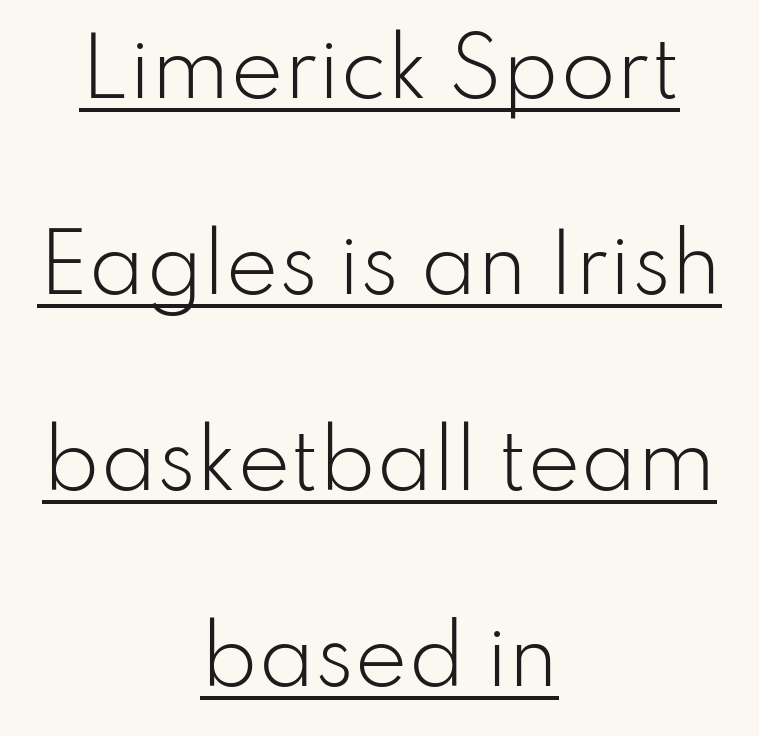
Q: Is the text bold? A: No.
Q: Is the text italic (slanted)? A: No, it is upright.
Q: Is the typeface a serif or a sans-serif typeface? A: Sans-serif.
Q: Is the text underlined? A: Yes.
Q: How is the paragraph aligned? A: Centered.
Q: Is the spacing between letters normal or unusually wide? A: Normal.
Q: Is the spacing between lines tight, normal or loose? A: Loose.
Q: Width (condensed, normal, or wide)? A: Normal.
Q: Stroke contrast? A: Low.
Q: x-height? A: Small.
Q: Monospaced? A: No.
